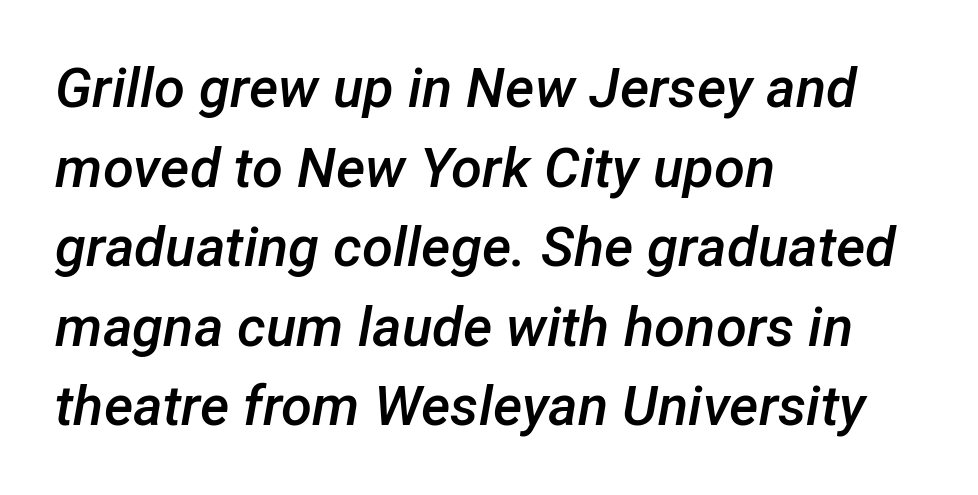
{"italic": "yes", "lean": "right", "slant_degrees": 12, "bold": "semi", "weight": "semibold", "width": "normal", "stroke_contrast": "low", "x_height": "medium", "monospaced": "no", "underline": "no", "align": "left", "line_spacing": "normal", "line_spacing_ratio": 1.42, "letter_spacing": "normal", "letter_spacing_em": 0.0, "glyph_px": 56}
